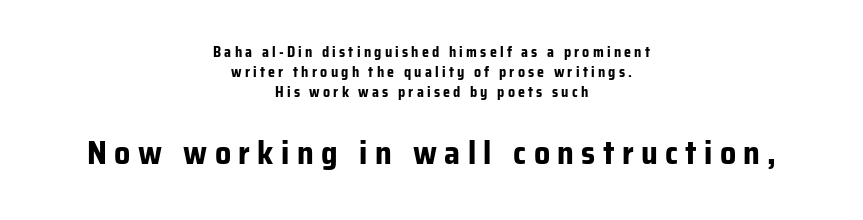
Tracking value appears strongly positive — letters spread wide. Whoever set this made the second block the dominant, larger element. Spacing verdict: proportional, widths tailored to each character. Underline: absent.
